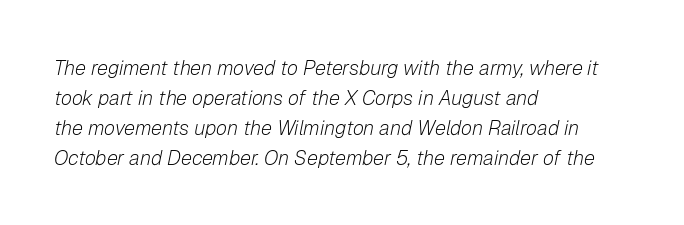
The specimen reads as italic at a glance. This block has exactly the height ordinary leading produces. Plain, unruled lines of type. Weight class: somewhere from thin through regular. Line beginnings align vertically; line endings do not. How are the letters spaced? Ordinarily, with no added tracking.
